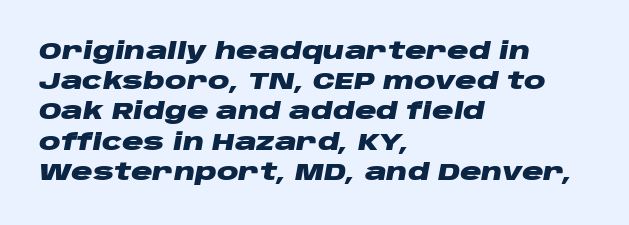
The image shows 24 px bold type, italic (leaning right); set left-aligned, normal line spacing (1.26x), normal letter spacing, not underlined.
